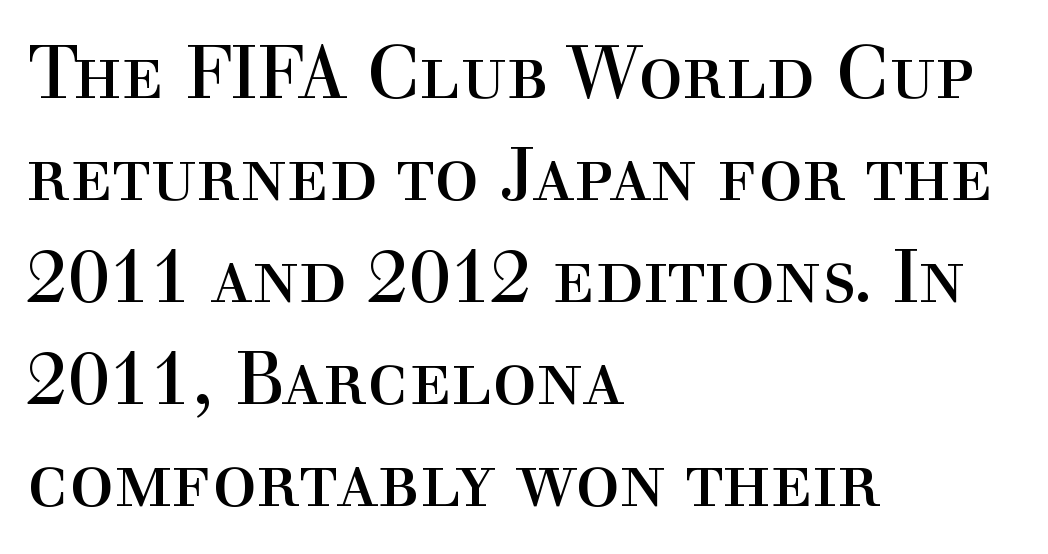
The image shows 74 px regular-weight serif type, upright; set left-aligned, normal line spacing (1.38x), normal letter spacing, not underlined; a medium x-height.
